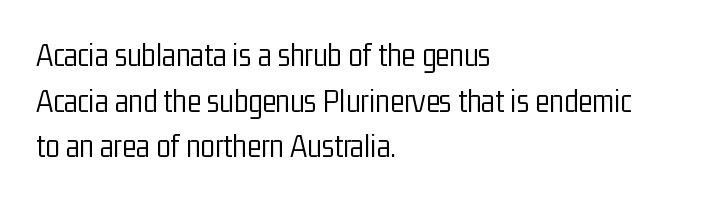
Q: Is the text bold? A: No.
Q: Is the text italic (slanted)? A: No, it is upright.
Q: Is the typeface a serif or a sans-serif typeface? A: Sans-serif.
Q: Is the text underlined? A: No.
Q: How is the paragraph aligned? A: Left-aligned.
Q: Is the spacing between letters normal or unusually wide? A: Normal.
Q: Is the spacing between lines tight, normal or loose? A: Normal.
Q: Width (condensed, normal, or wide)? A: Condensed.
Q: Stroke contrast? A: Low.
Q: x-height? A: Medium.
Q: Monospaced? A: No.
